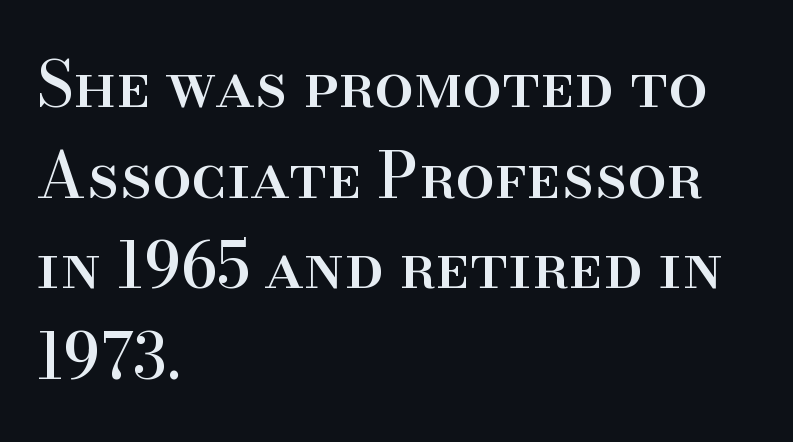
The image shows 63 px serif type, upright; set left-aligned, normal line spacing (1.44x), normal letter spacing, not underlined; high stroke contrast and a small x-height.
